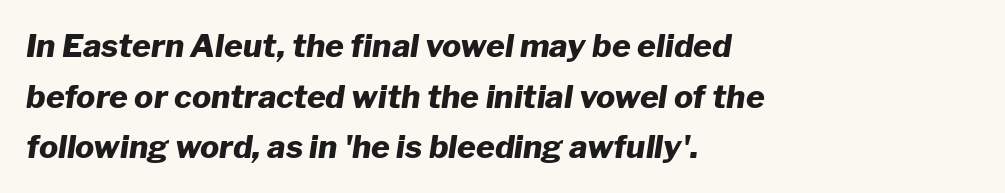
Q: Is the text bold? A: Yes.
Q: Is the text italic (slanted)? A: Yes, it leans right by about 8 degrees.
Q: Is the text underlined? A: No.
Q: How is the paragraph aligned? A: Left-aligned.
Q: Is the spacing between letters normal or unusually wide? A: Normal.
Q: Is the spacing between lines tight, normal or loose? A: Normal.
Q: Width (condensed, normal, or wide)? A: Normal.
Q: Stroke contrast? A: Low.
Q: x-height? A: Medium.
Q: Monospaced? A: No.
